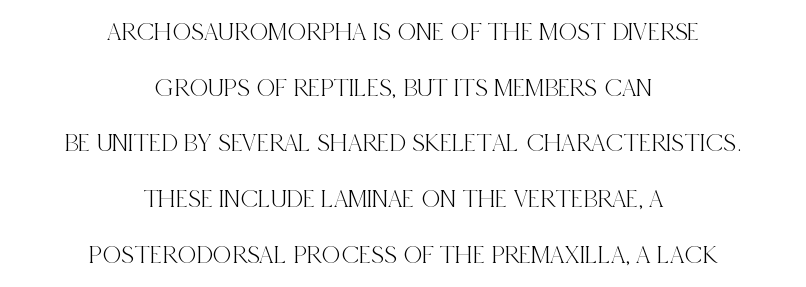
Q: Is the text italic (slanted)? A: No, it is upright.
Q: Is the text underlined? A: No.
Q: How is the paragraph aligned? A: Centered.
Q: Is the spacing between letters normal or unusually wide? A: Normal.
Q: Is the spacing between lines tight, normal or loose? A: Loose.
